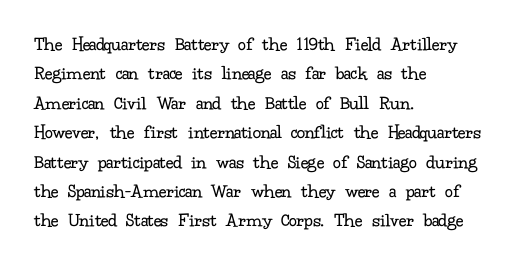
Q: Is the text bold? A: No.
Q: Is the text italic (slanted)? A: No, it is upright.
Q: Is the text underlined? A: No.
Q: How is the paragraph aligned? A: Left-aligned.
Q: Is the spacing between letters normal or unusually wide? A: Normal.
Q: Is the spacing between lines tight, normal or loose? A: Normal.
